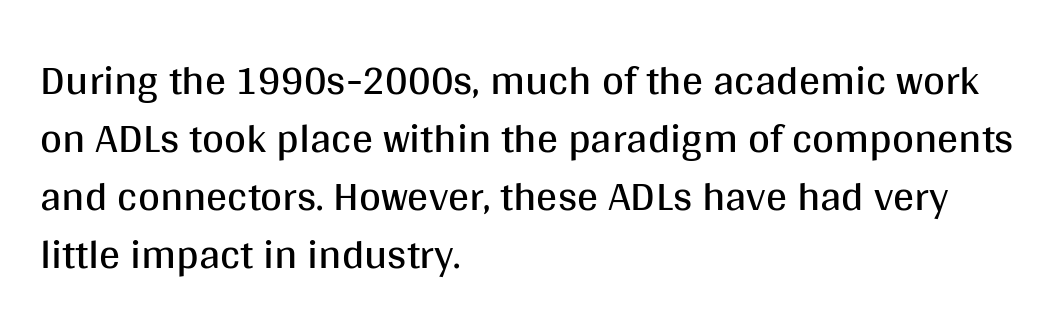
{"serif": "no", "italic": "no", "bold": "no", "weight": "regular", "width": "normal", "stroke_contrast": "medium", "x_height": "large", "monospaced": "no", "underline": "no", "align": "left", "line_spacing": "normal", "line_spacing_ratio": 1.38, "letter_spacing": "normal", "letter_spacing_em": 0.0, "glyph_px": 42}
